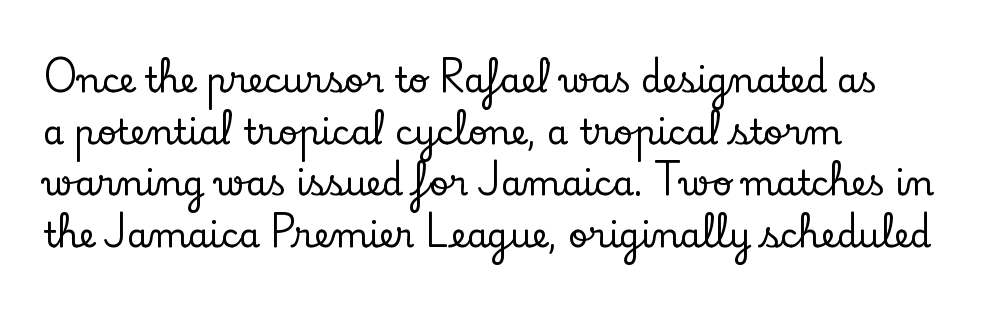
{"italic": "no", "width": "normal", "stroke_contrast": "low", "x_height": "small", "monospaced": "no", "underline": "no", "align": "left", "line_spacing": "normal", "line_spacing_ratio": 1.52, "letter_spacing": "normal", "letter_spacing_em": 0.0, "glyph_px": 34}
